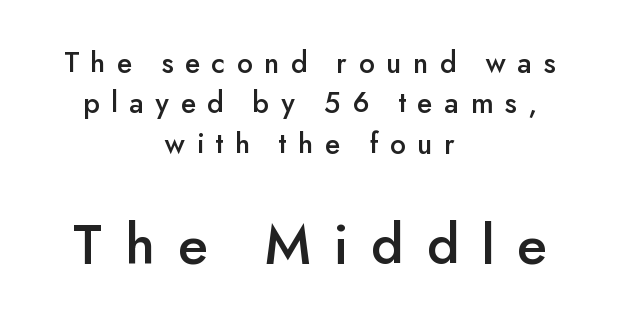
Q: Is the text italic (slanted)? A: No, it is upright.
Q: Is the typeface a serif or a sans-serif typeface? A: Sans-serif.
Q: Is the text underlined? A: No.
Q: How is the paragraph aligned? A: Centered.
Q: Is the spacing between letters normal or unusually wide? A: Unusually wide.
Q: Is the spacing between lines tight, normal or loose? A: Normal.
Q: Which block of text is set in a larger size, the first (top) or the second (bottom)? A: The second (bottom) one.
Q: Width (condensed, normal, or wide)? A: Normal.
Q: Stroke contrast? A: Low.
Q: x-height? A: Small.
Q: Monospaced? A: No.
